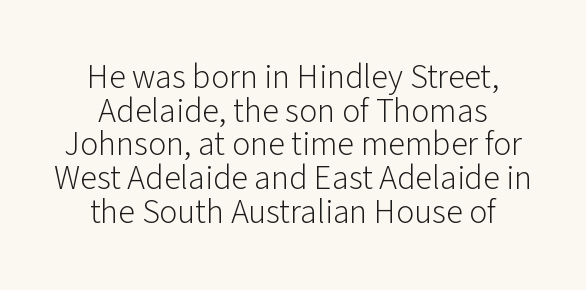
The lettering stays uniformly vertical, giving the passage a roman look. Compared with typical paragraphs, the rows here are closer together. The strip under each line holds only bare page. The letters advance in unequal steps, a hallmark of proportional type. Which margin do the lines hug? Neither — every line sits in the middle. Serifs: no, the terminals of the letterforms are clean.
